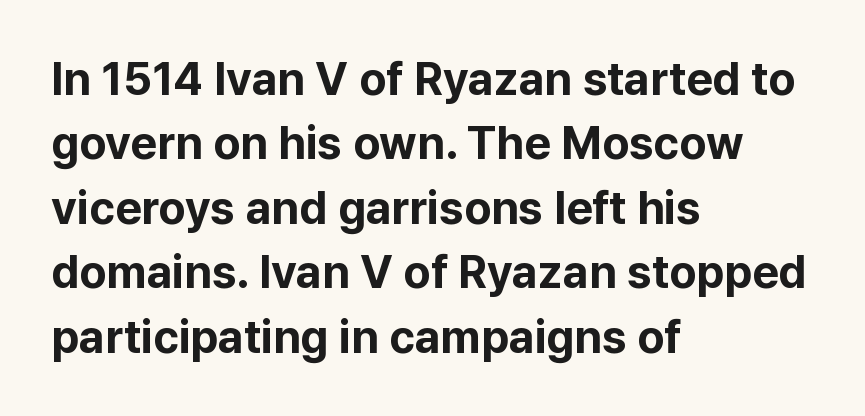
Interline gaps are of average width in this sample. This sample has the flowing, uneven cadence of proportional lettering. Is the type bold? Yes — the strokes are clearly thick and heavy. Grotesque or geometric, the face here clearly has no serifs. A classic flush-left, rag-right setting is used for this passage. Nobody touched the tracking dial on this one.
